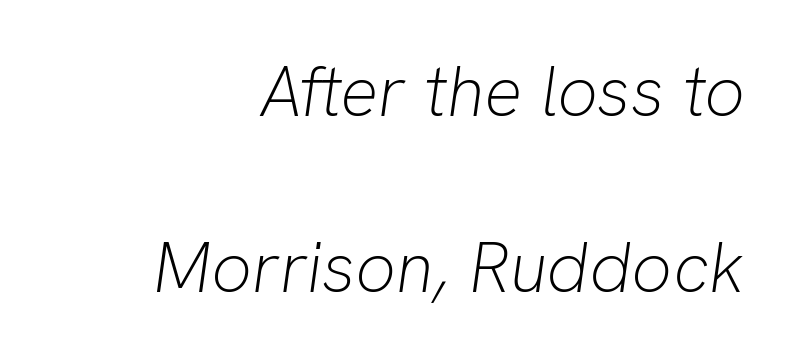
The setting favours the right margin, as signatures and pull-quotes sometimes do. A clean baseline with only descenders dipping below it. The vertical gap from one line to the next is large. There is no visible air inserted between adjacent glyphs. Heaviness? Minimal to ordinary, like unemphasized prose.
